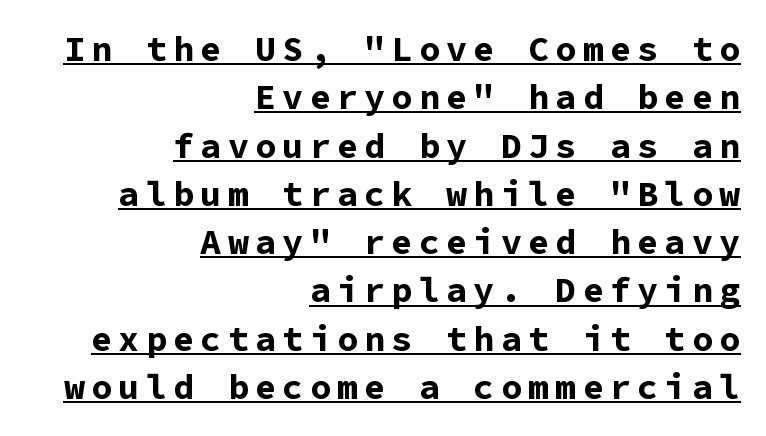
Is there much room between lines? A standard amount, neither cramped nor airy. Typographically, this falls in the sans-serif category. Emphasis by weight is at full strength: bold. The lettering is marked with a stroke running underneath it. Compared with a flush-left layout, this one pins lines to the opposite, right side.
